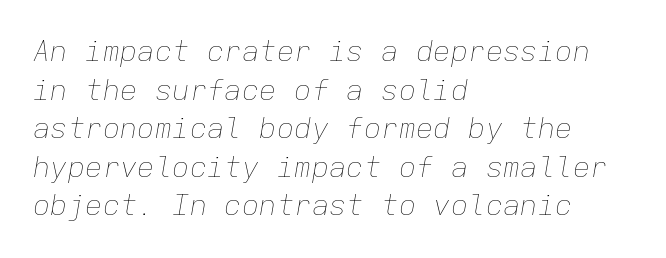
{"italic": "yes", "lean": "right", "slant_degrees": 9, "bold": "no", "weight": "thin", "width": "normal", "stroke_contrast": "low", "x_height": "medium", "monospaced": "yes", "underline": "no", "align": "left", "line_spacing": "normal", "line_spacing_ratio": 1.33, "letter_spacing": "normal", "letter_spacing_em": 0.0, "glyph_px": 29}
